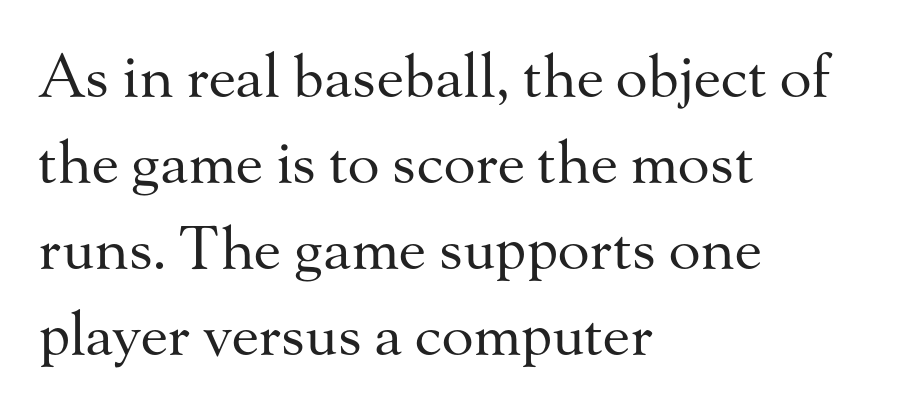
The image shows 59 px regular-weight serif type, upright; set left-aligned, normal line spacing (1.46x), normal letter spacing, not underlined; medium stroke contrast and a small x-height.
